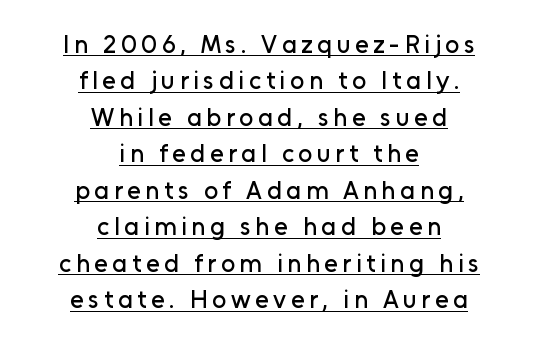
{"italic": "no", "underline": "yes", "align": "center", "line_spacing": "normal", "line_spacing_ratio": 1.46, "glyph_px": 25}
